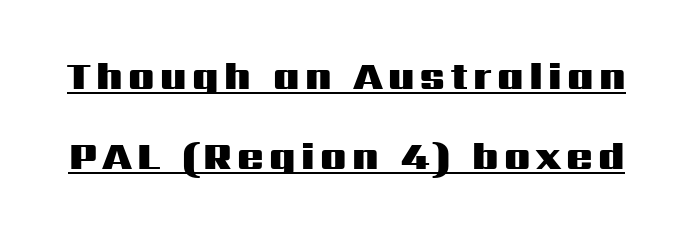
The image shows 39 px heavy, wide sans-serif type, upright; set loose line spacing (2.04x), underlined; medium stroke contrast and a medium x-height.
